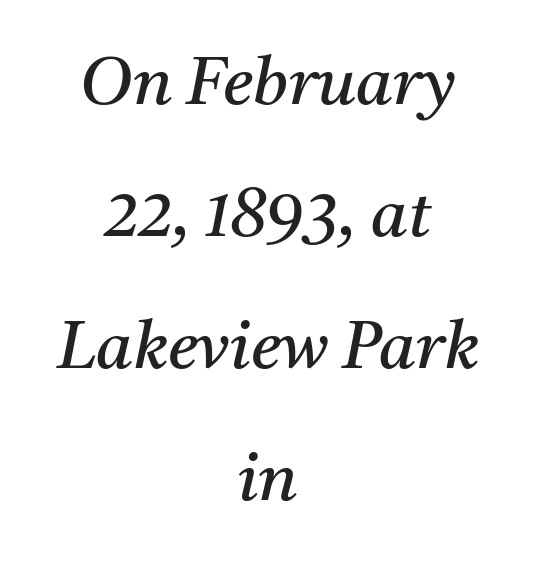
The image shows 67 px regular-weight serif type, italic (leaning right); set centered, loose line spacing (1.97x), normal letter spacing, not underlined; medium stroke contrast and a medium x-height.
